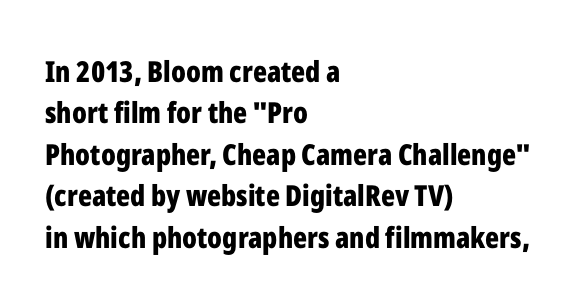
{"serif": "no", "italic": "no", "bold": "yes", "weight": "bold", "width": "condensed", "stroke_contrast": "low", "x_height": "medium", "monospaced": "no", "underline": "no", "align": "left", "line_spacing": "normal", "line_spacing_ratio": 1.43, "letter_spacing": "normal", "letter_spacing_em": 0.0, "glyph_px": 29}
